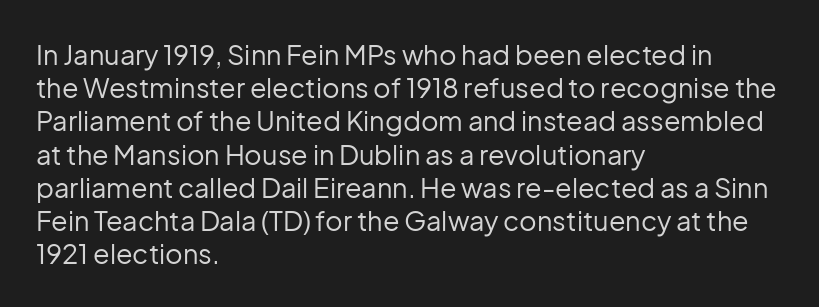
The image shows 27 px text type, upright; set left-aligned, line spacing 1.23x, normal letter spacing, not underlined.
